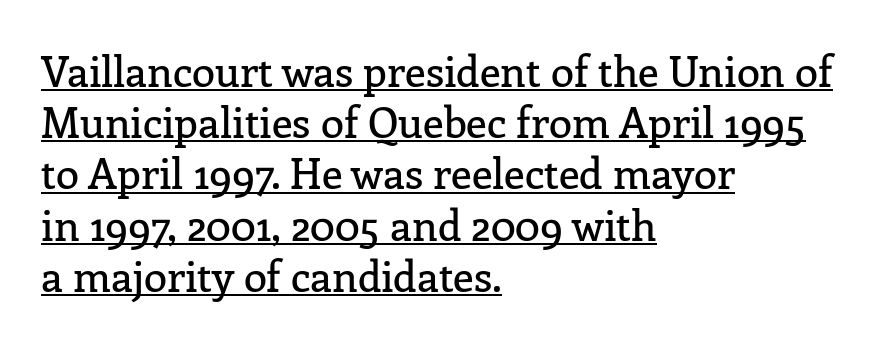
The image shows 42 px serif type, upright; set left-aligned, line spacing 1.22x, normal letter spacing, underlined; low stroke contrast and a medium x-height.
